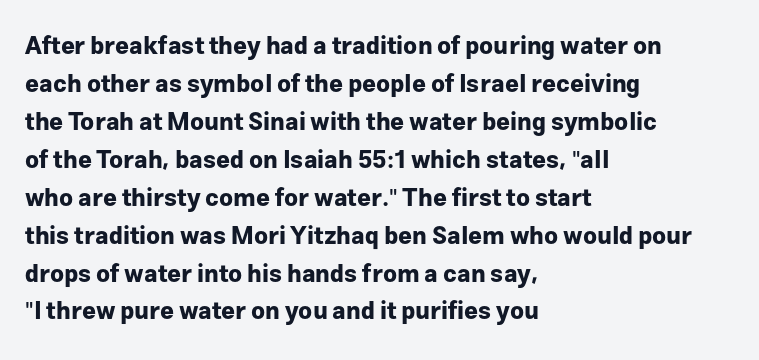
The space between consecutive lines is moderate. Alignment: flush left. The passage shown is not underscored anywhere. The type is set solid horizontally, with unmodified tracking. The characters look thick and weighty, a clear bold. Unlike italic type, these characters show no tilt at all.
